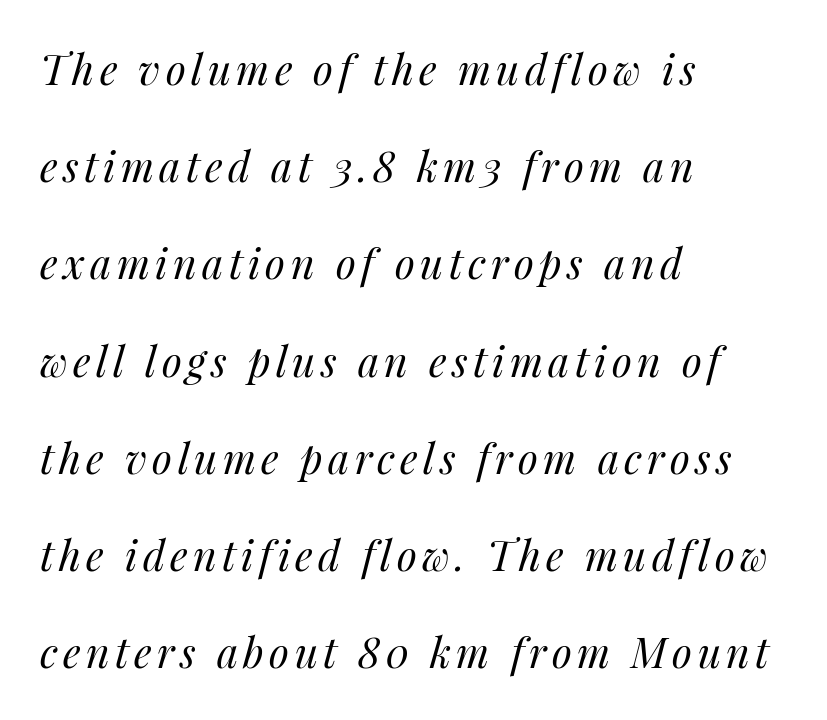
The image shows 41 px regular-weight type, italic (leaning right); set left-aligned, loose line spacing (2.37x), not underlined; medium stroke contrast and a medium x-height.
